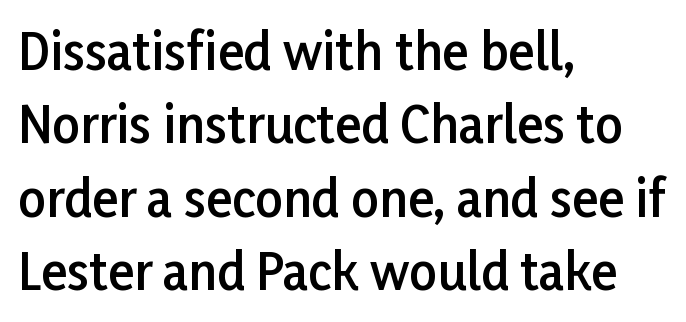
Nobody touched the tracking dial on this one. The block of text has a typical density, with ordinary space between rows. When letters stand straight like this, we call the style roman or upright. These lines stack with their left ends in a neat column.
